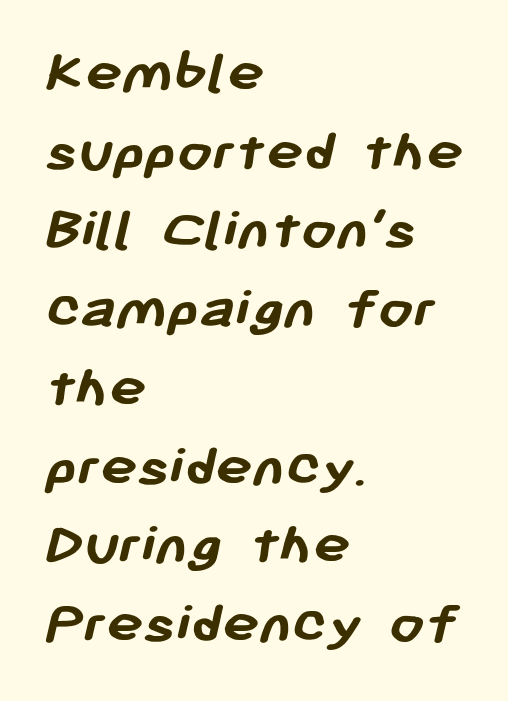
Descenders hang freely into open space. Weight: bold. Reading down the column, the eye jumps a familiar distance to each next line. Is this a sans? Yes — the strokes have no serifs. The passage is arranged the way most books set body copy — flush left. Is the letter spacing exaggerated? No — it looks like the ordinary default.
